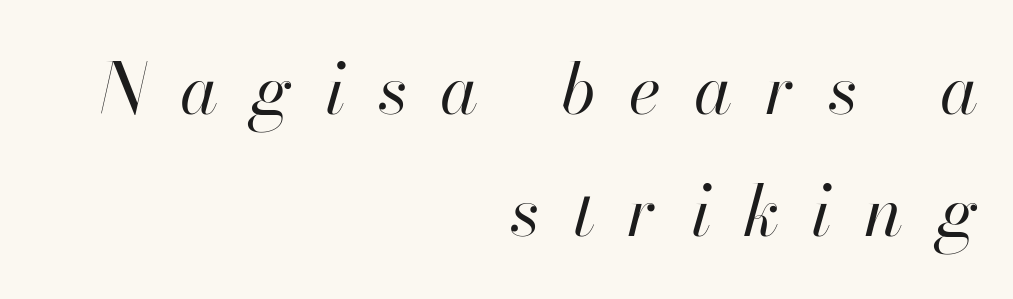
When letters slant like this, we call the style italic. No heavy texture on the line: the type isn't bold. Note the varied advance widths — an 'i' is clearly narrower than an 'm'. Typeset ragged left — the right edge is the straight one. Rule under the text: the space is simply empty.
